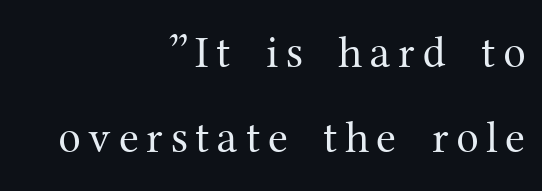
Observe the serifs anchoring each vertical stroke in this sample. Successive baselines arrive slowly, with a big drop between each. Stem width sits at or under what a default text font uses. Think of a printed novel: that variable character pitch is what you see here.
